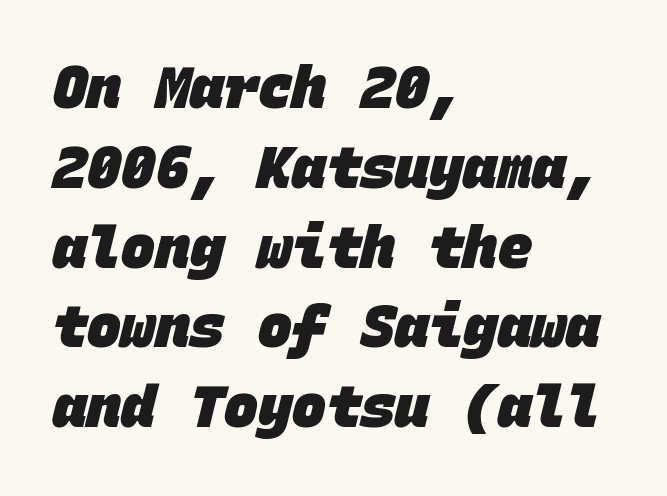
The image shows 57 px heavy sans-serif type, monospaced; set left-aligned, normal line spacing (1.4x), normal letter spacing, not underlined; low stroke contrast and a large x-height.
